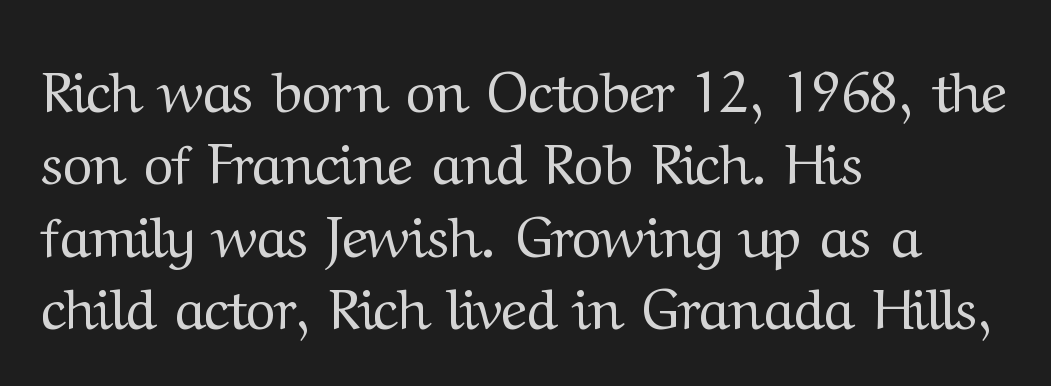
Posture: upright roman. No heavy texture on the line: the type isn't bold. Has an underline been added? It has not. Characters follow at the spacing the type designer built in. The paragraph has a hard left edge and a soft right edge.
